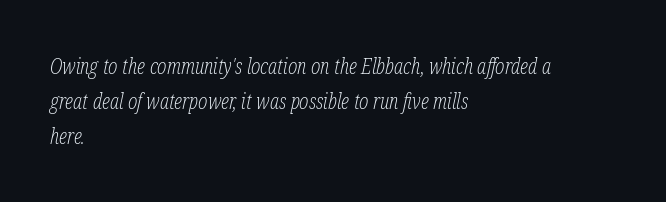
{"italic": "yes", "lean": "right", "slant_degrees": 12, "bold": "no", "underline": "no", "align": "left", "line_spacing": "normal", "line_spacing_ratio": 1.6, "letter_spacing": "normal", "letter_spacing_em": 0.0, "glyph_px": 22}
